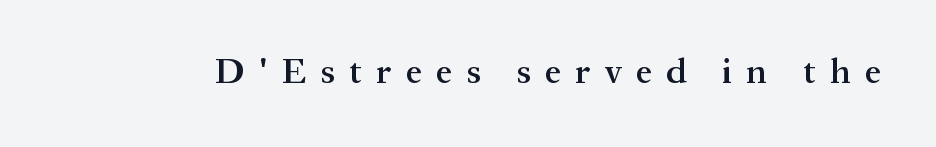
{"serif": "yes", "italic": "no", "bold": "semi", "weight": "semibold", "width": "normal", "stroke_contrast": "medium", "x_height": "medium", "monospaced": "no", "underline": "no", "letter_spacing": "wide", "letter_spacing_em": 0.4, "glyph_px": 36}
